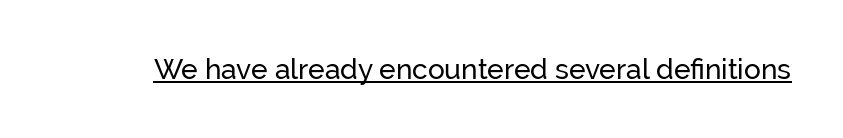
{"serif": "no", "italic": "no", "width": "normal", "stroke_contrast": "low", "x_height": "medium", "monospaced": "no", "underline": "yes", "letter_spacing": "normal", "letter_spacing_em": 0.0, "glyph_px": 28}
